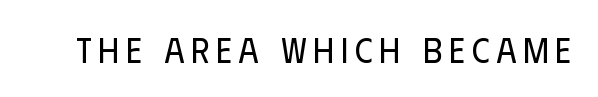
{"serif": "no", "italic": "no", "bold": "no", "weight": "regular", "width": "condensed", "stroke_contrast": "low", "x_height": "large", "monospaced": "no", "underline": "no", "glyph_px": 35}
